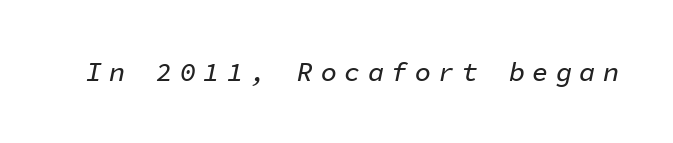
{"italic": "yes", "lean": "right", "slant_degrees": 11, "underline": "no", "letter_spacing": "wide", "letter_spacing_em": 0.27, "glyph_px": 27}
